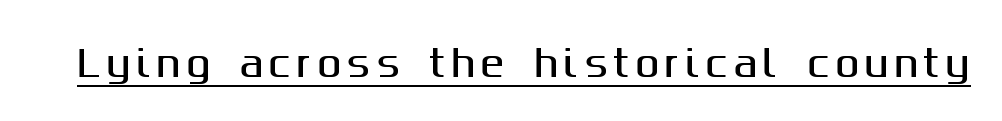
The image shows 36 px sans-serif type, upright; set underlined; medium stroke contrast and a medium x-height.
